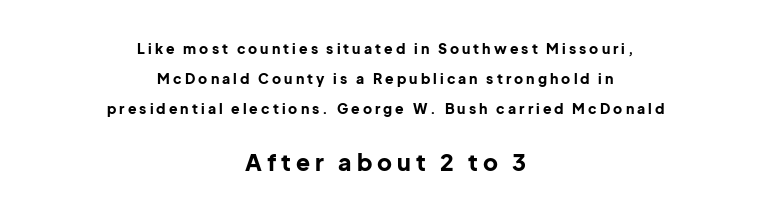
It's the straight-up-and-down kind of type. Each new line begins a long way beneath the previous one. Plenty of ink on the page — the face is bold. Each line is balanced around a shared central axis. Check the space under the baseline: it is left empty. Observe the wide spacing: letters keep a clear distance from each other.
